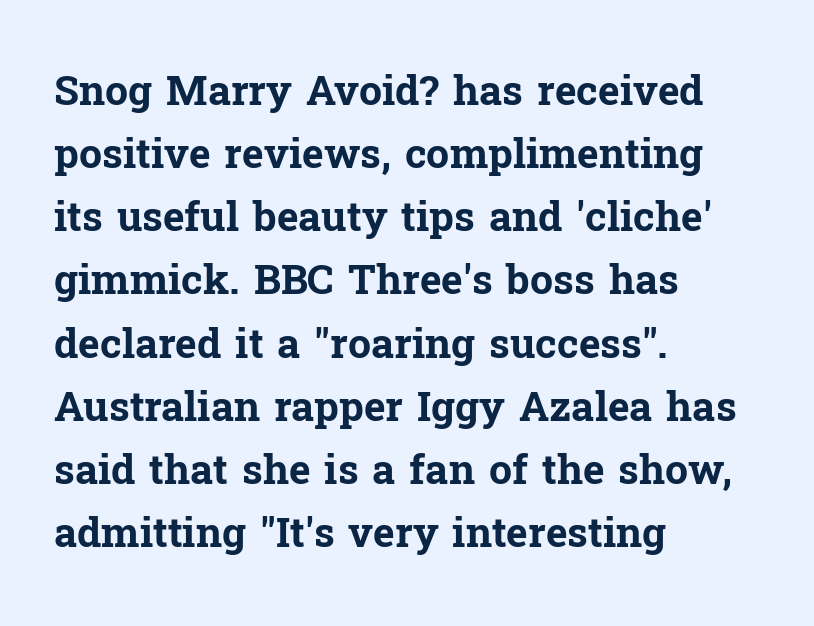
The image shows 41 px bold serif type, upright; set left-aligned, normal line spacing (1.54x), normal letter spacing, not underlined; low stroke contrast and a medium x-height.
